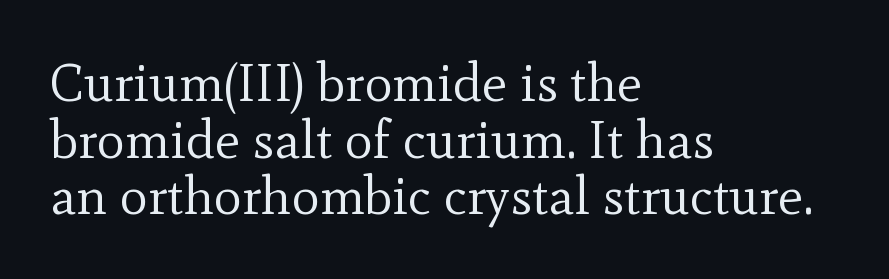
The letters sit at their default tracking, neither squeezed nor spread. This sample uses a serif face. Quick note: underline off. Teacher's note: observe the even left margin — that is flush-left alignment.
